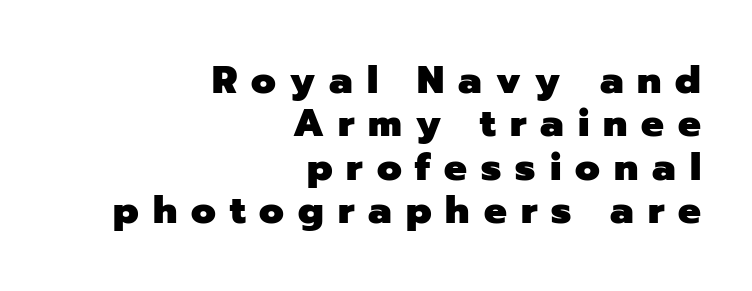
Note the varied advance widths — an 'i' is clearly narrower than an 'm'. Every stem runs plumb, perpendicular to the baseline. Each row of text sits above clean, open space. The lines in this sample share a right terminus and differ only in where they begin. This sample uses expanded letter spacing, leaving extra air between glyphs.
